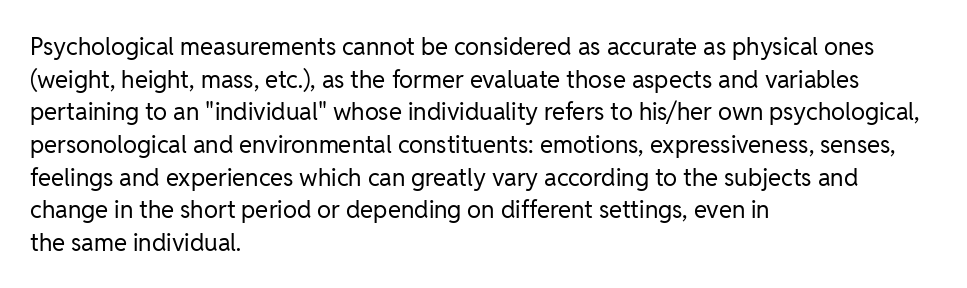
The image shows 24 px text type, upright; set left-aligned, normal line spacing (1.36x), normal letter spacing, not underlined.
